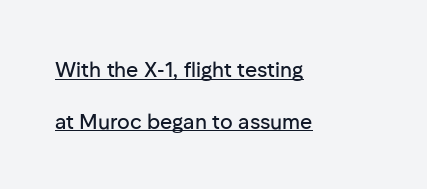
The specimen reads as upright at a glance. Every row of glyphs begins at an identical x-position on the left. A continuous stroke trails under the words, as in a hyperlink. Summary of vertical rhythm: relaxed, with wide interline spacing. What stands out about the letter spacing? Nothing — it is the standard amount.
